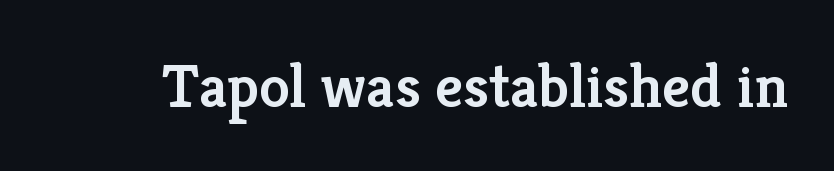
{"serif": "yes", "italic": "no", "bold": "semi", "weight": "semibold", "width": "normal", "stroke_contrast": "low", "x_height": "medium", "monospaced": "no", "underline": "no", "letter_spacing": "normal", "letter_spacing_em": 0.0, "glyph_px": 62}
